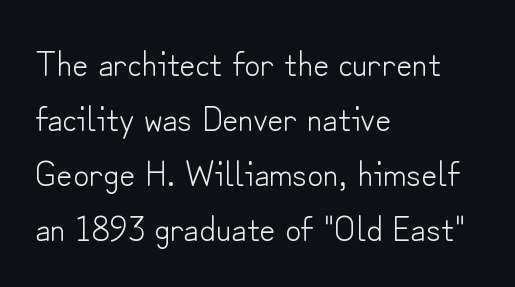
{"serif": "no", "italic": "no", "bold": "no", "weight": "light", "width": "normal", "stroke_contrast": "low", "x_height": "small", "monospaced": "no", "underline": "no", "align": "left", "line_spacing": "normal", "line_spacing_ratio": 1.57, "letter_spacing": "normal", "letter_spacing_em": 0.0, "glyph_px": 35}
